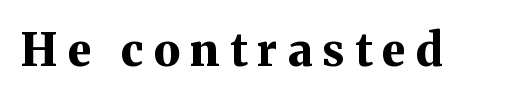
The image shows 45 px bold serif type, upright; set unusually wide letter spacing (+0.23 em), not underlined; medium stroke contrast and a medium x-height.
